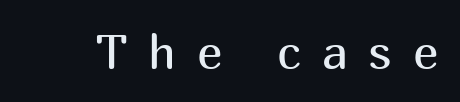
This sample has the flowing, uneven cadence of proportional lettering. Quick note: underline off. Stroke mass is kept to a normal reading level or below. The letters stand upright; this is a roman face. The gaps between neighbouring characters are conspicuously large. The designer went with a sans here, leaving each stem footless.
